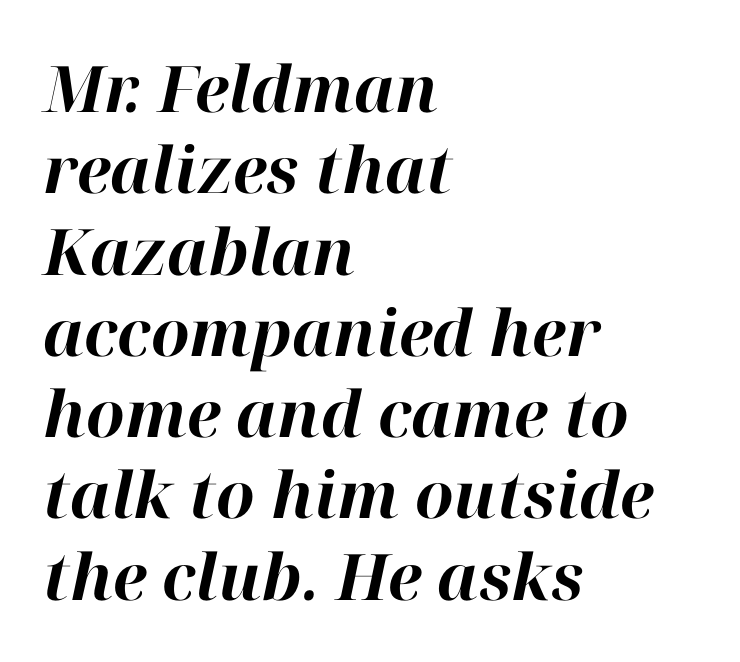
Q: Is the text bold? A: Yes.
Q: Is the text italic (slanted)? A: Yes, it leans right by about 12 degrees.
Q: Is the text underlined? A: No.
Q: How is the paragraph aligned? A: Left-aligned.
Q: Is the spacing between letters normal or unusually wide? A: Normal.
Q: Is the spacing between lines tight, normal or loose? A: Normal.
Q: Width (condensed, normal, or wide)? A: Normal.
Q: Stroke contrast? A: High.
Q: x-height? A: Medium.
Q: Monospaced? A: No.
